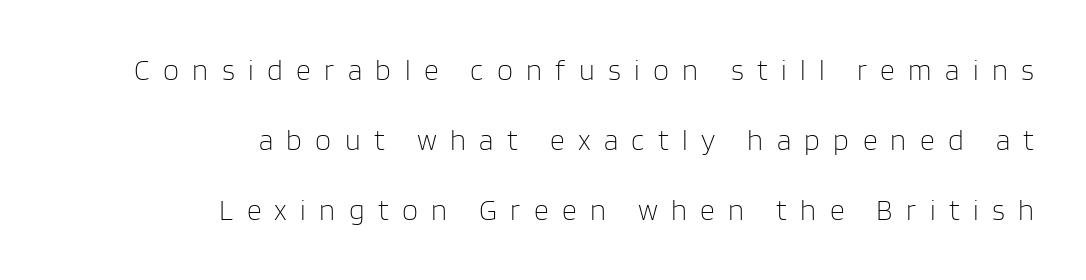
{"serif": "no", "italic": "no", "bold": "no", "weight": "light", "width": "normal", "stroke_contrast": "low", "x_height": "large", "monospaced": "no", "underline": "no", "align": "right", "line_spacing": "loose", "line_spacing_ratio": 2.42, "letter_spacing": "wide", "letter_spacing_em": 0.46, "glyph_px": 29}
